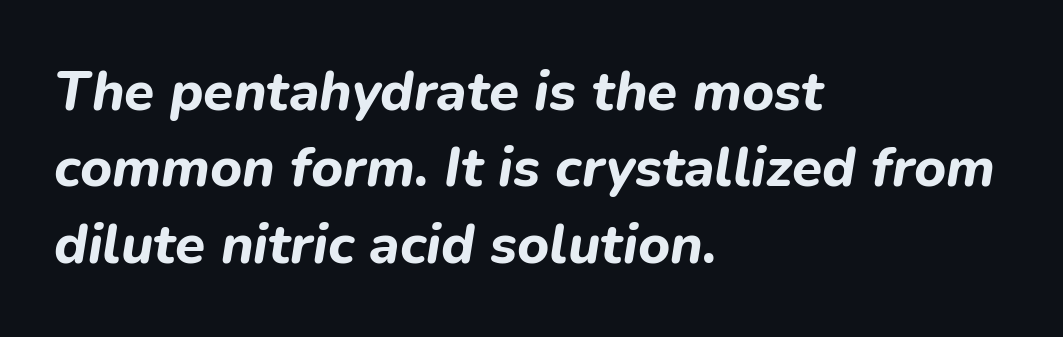
The image shows 55 px bold type, italic (leaning right); set left-aligned, normal line spacing (1.39x), normal letter spacing, not underlined; low stroke contrast and a medium x-height.
